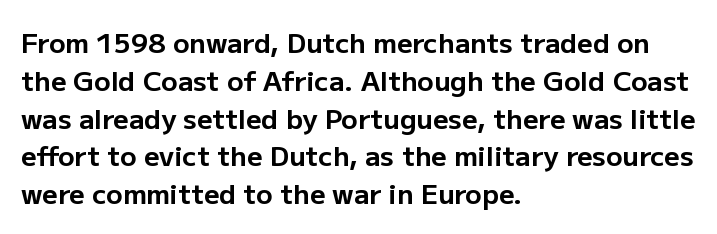
The image shows 27 px bold type, upright; set left-aligned, normal line spacing (1.4x), normal letter spacing, not underlined.
